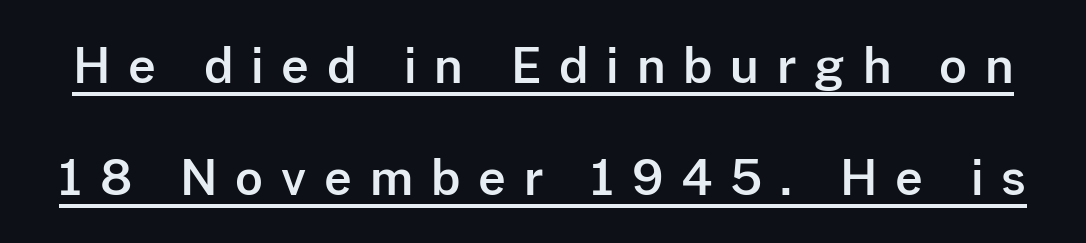
{"serif": "no", "italic": "no", "width": "normal", "stroke_contrast": "low", "x_height": "medium", "monospaced": "no", "underline": "yes", "line_spacing": "loose", "line_spacing_ratio": 2.33, "letter_spacing": "wide", "letter_spacing_em": 0.37, "glyph_px": 48}
